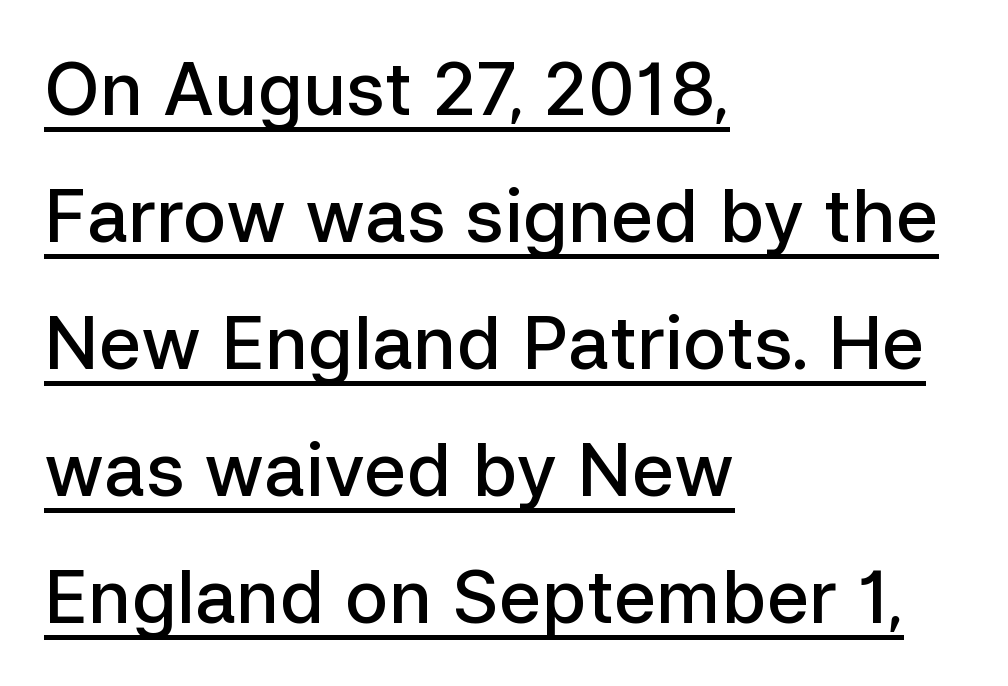
The image shows 73 px semibold sans-serif type, upright; set left-aligned, line spacing 1.74x, normal letter spacing, underlined; low stroke contrast and a medium x-height.
